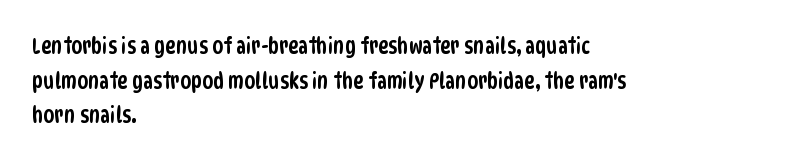
The space between consecutive lines is moderate. The type is set solid horizontally, with unmodified tracking. The passage is arranged the way most books set body copy — flush left. A bare baseline throughout the passage.
